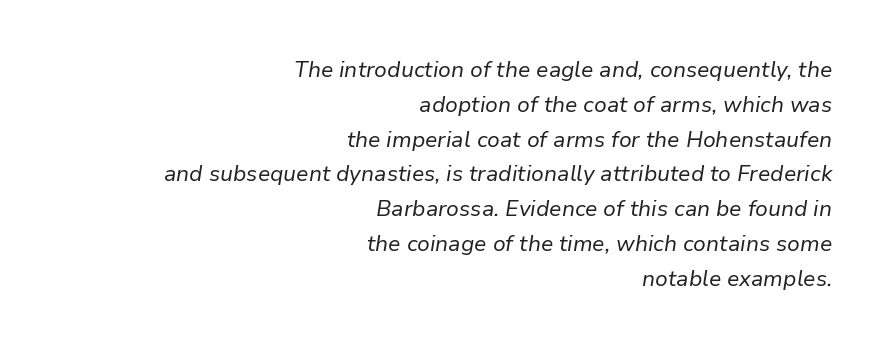
The image shows 22 px text type, italic (leaning right); set right-aligned, normal line spacing (1.58x), normal letter spacing, not underlined.
